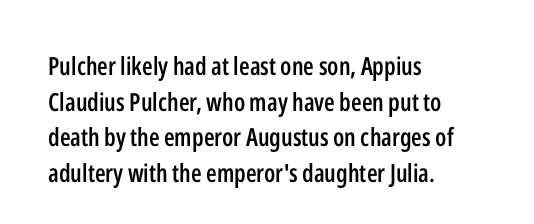
The image shows 25 px text type, upright; set left-aligned, normal line spacing (1.43x), normal letter spacing, not underlined.
